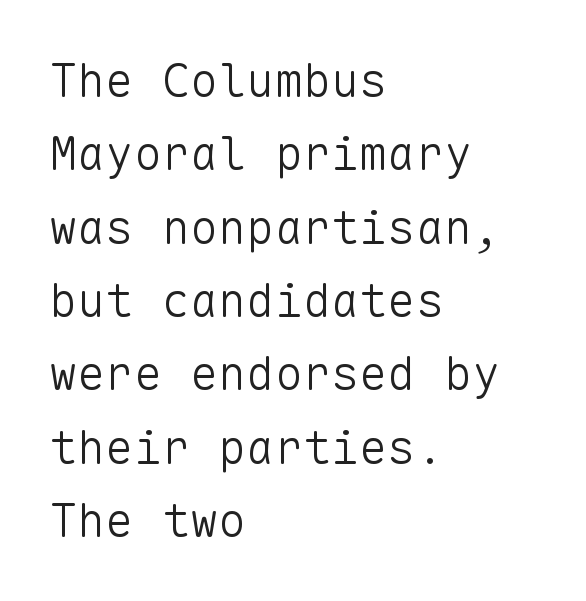
Q: Is the text bold? A: No.
Q: Is the text italic (slanted)? A: No, it is upright.
Q: Is the typeface a serif or a sans-serif typeface? A: Sans-serif.
Q: Is the text underlined? A: No.
Q: How is the paragraph aligned? A: Left-aligned.
Q: Is the spacing between letters normal or unusually wide? A: Normal.
Q: Is the spacing between lines tight, normal or loose? A: Normal.
Q: Width (condensed, normal, or wide)? A: Normal.
Q: Stroke contrast? A: Low.
Q: x-height? A: Medium.
Q: Monospaced? A: Yes.
